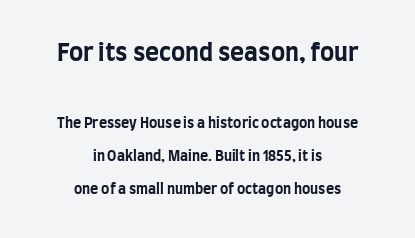
The image shows 24 px bold type, upright; set centered, loose line spacing (2.34x), normal letter spacing, not underlined; the first (top) block is 1.71x larger.
